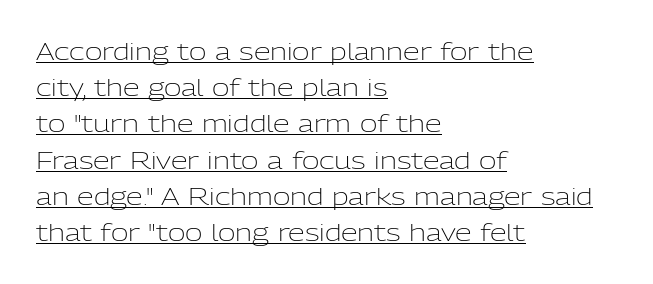
Q: Is the text bold? A: No.
Q: Is the text italic (slanted)? A: No, it is upright.
Q: Is the text underlined? A: Yes.
Q: How is the paragraph aligned? A: Left-aligned.
Q: Is the spacing between letters normal or unusually wide? A: Normal.
Q: Is the spacing between lines tight, normal or loose? A: Normal.
